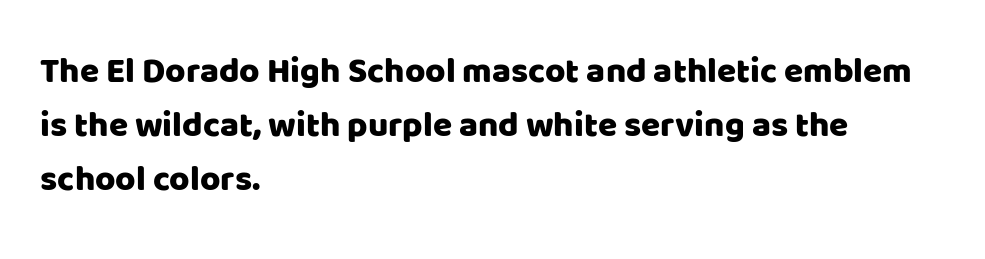
The image shows 35 px sans-serif type, upright; set left-aligned, normal line spacing (1.54x), normal letter spacing, not underlined; low stroke contrast and a large x-height.
